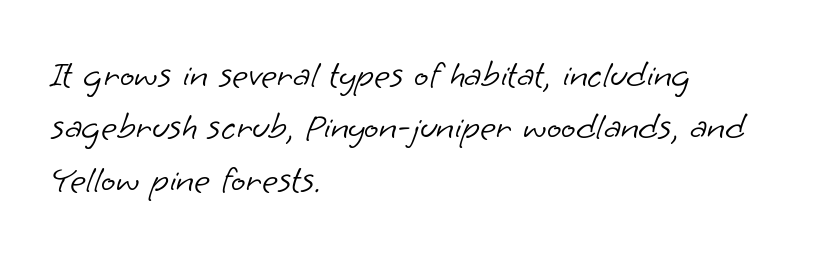
Q: Is the text bold? A: No.
Q: Is the typeface a serif or a sans-serif typeface? A: Sans-serif.
Q: Is the text underlined? A: No.
Q: How is the paragraph aligned? A: Left-aligned.
Q: Is the spacing between letters normal or unusually wide? A: Normal.
Q: Is the spacing between lines tight, normal or loose? A: Normal.
Q: Width (condensed, normal, or wide)? A: Normal.
Q: Stroke contrast? A: Low.
Q: x-height? A: Small.
Q: Monospaced? A: No.
